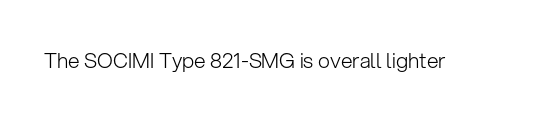
The image shows 21 px text type, upright; set normal letter spacing, not underlined.
